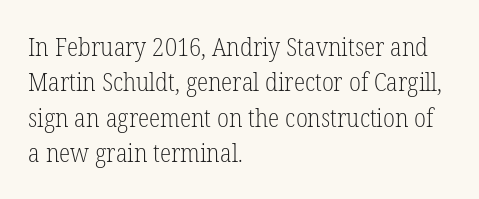
Q: Is the text bold? A: No.
Q: Is the text italic (slanted)? A: No, it is upright.
Q: Is the text underlined? A: No.
Q: How is the paragraph aligned? A: Left-aligned.
Q: Is the spacing between letters normal or unusually wide? A: Normal.
Q: Is the spacing between lines tight, normal or loose? A: Normal.
